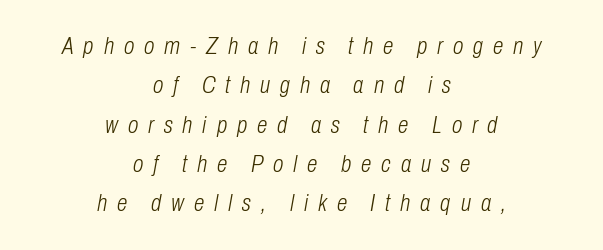
{"italic": "yes", "lean": "right", "slant_degrees": 10, "bold": "no", "underline": "no", "align": "center", "line_spacing": "normal", "line_spacing_ratio": 1.64, "letter_spacing": "wide", "letter_spacing_em": 0.41, "glyph_px": 24}
